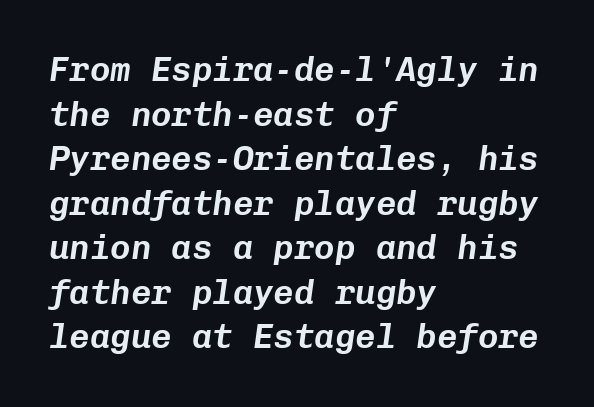
A bare baseline throughout the passage. Horizontally, the lines are justified to the leading edge only. Italic? Definitely — the glyphs are oblique. The passage shown has conventional tracking throughout. Here the designer chose a console-style face with uniform glyph widths. This block has exactly the height ordinary leading produces.
